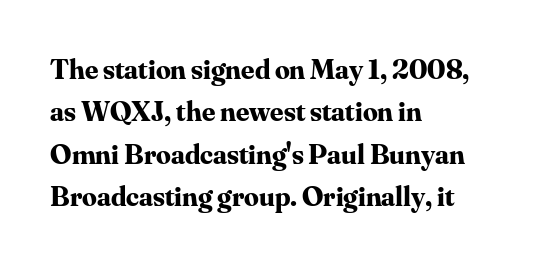
Q: Is the text bold? A: Yes.
Q: Is the text italic (slanted)? A: No, it is upright.
Q: Is the typeface a serif or a sans-serif typeface? A: Serif.
Q: Is the text underlined? A: No.
Q: How is the paragraph aligned? A: Left-aligned.
Q: Is the spacing between letters normal or unusually wide? A: Normal.
Q: Is the spacing between lines tight, normal or loose? A: Normal.
Q: Width (condensed, normal, or wide)? A: Normal.
Q: Stroke contrast? A: Medium.
Q: x-height? A: Small.
Q: Monospaced? A: No.
